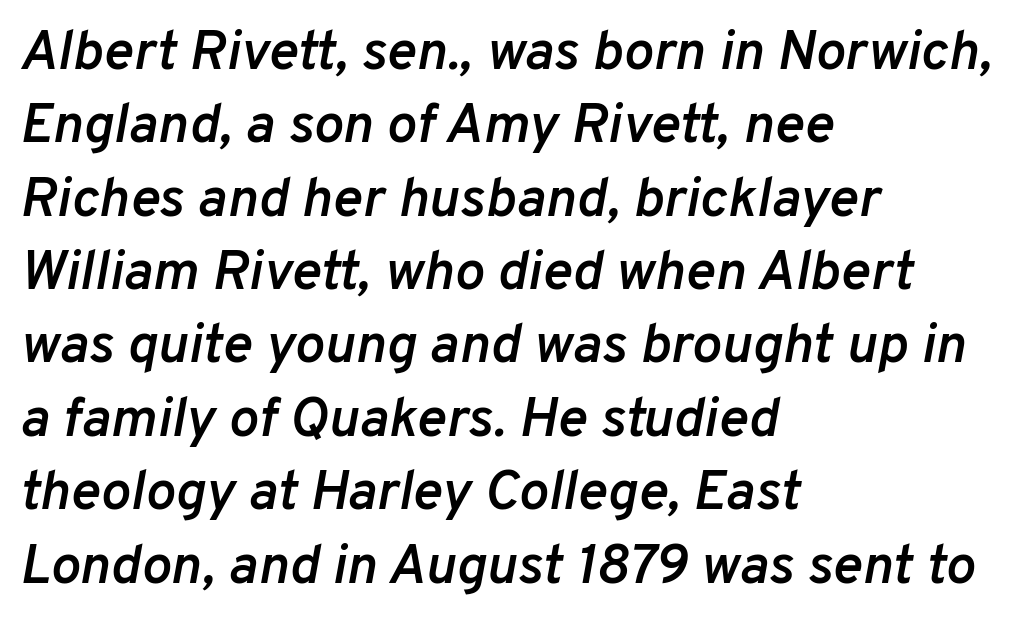
Q: Is the text bold? A: Semi-bold.
Q: Is the text italic (slanted)? A: Yes, it leans right by about 10 degrees.
Q: Is the text underlined? A: No.
Q: How is the paragraph aligned? A: Left-aligned.
Q: Is the spacing between letters normal or unusually wide? A: Normal.
Q: Is the spacing between lines tight, normal or loose? A: Normal.
Q: Width (condensed, normal, or wide)? A: Normal.
Q: Stroke contrast? A: Low.
Q: x-height? A: Medium.
Q: Monospaced? A: No.
